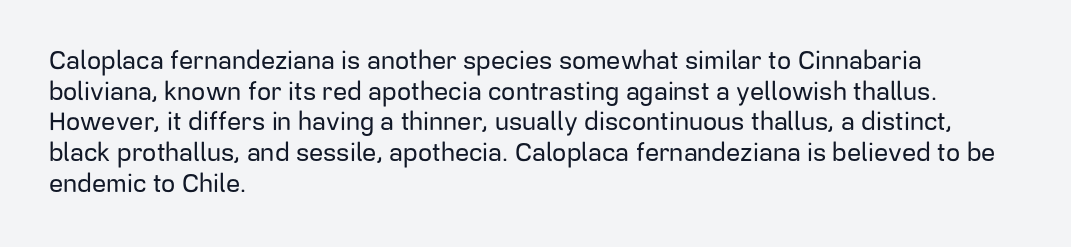
Q: Is the text italic (slanted)? A: No, it is upright.
Q: Is the text underlined? A: No.
Q: How is the paragraph aligned? A: Left-aligned.
Q: Is the spacing between letters normal or unusually wide? A: Normal.
